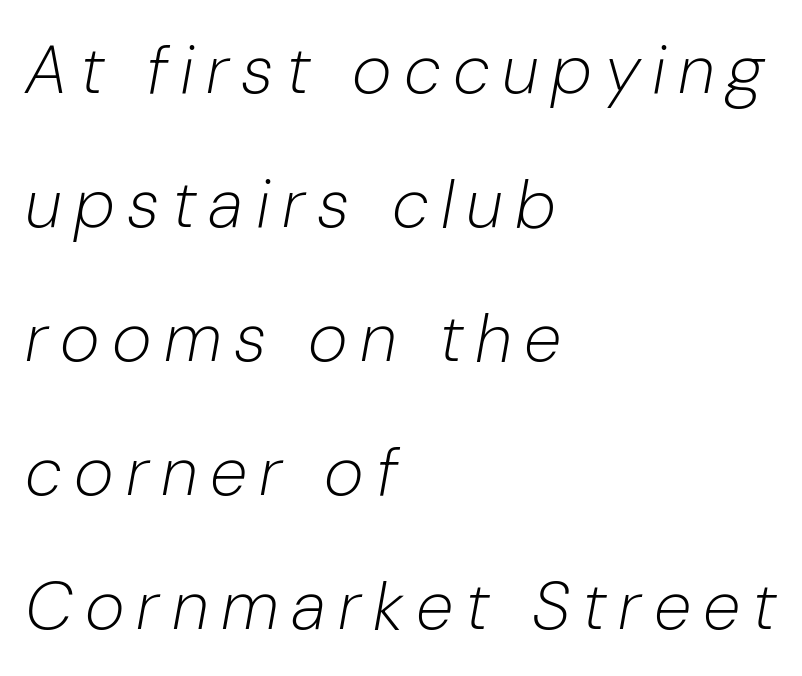
No chunkiness to these letters — they're not bold. Does the copy run flush right? No — it runs flush left. Anything drawn beneath the words? Only blank space. What's the leading like? Stretched, with rows far apart.
